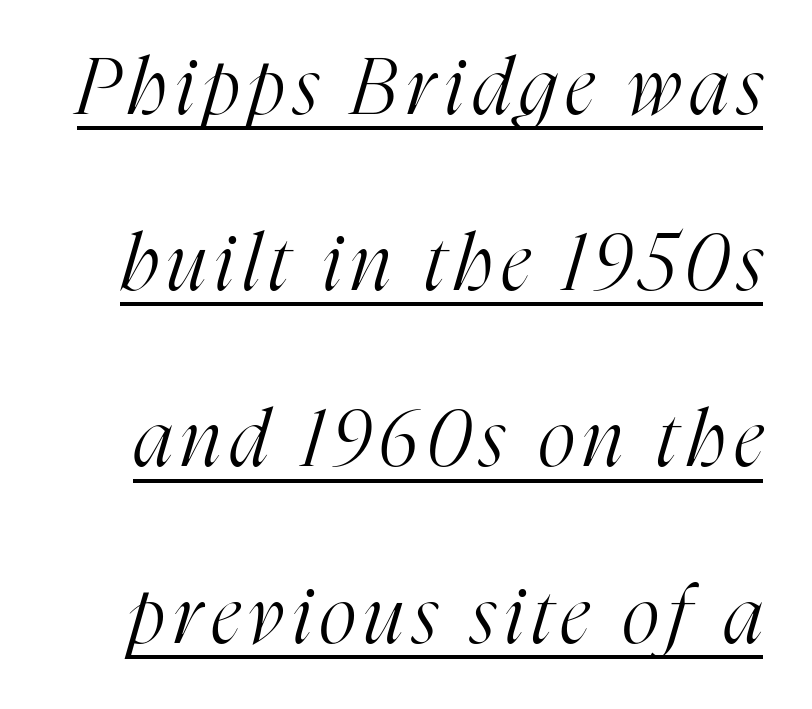
Stems here are at most as thick as an everyday book face. Underline: present. The letters advance in unequal steps, a hallmark of proportional type. Students, observe: this is what heavily led, spacious text looks like. The face used here is seriffed, in the tradition of book romans.
